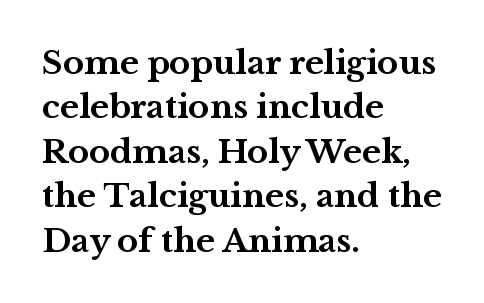
The horizontal fit of the characters is conventional and even. The gap between lines stays unmarked. Its strokes are broad and dark, the hallmark of bold type. The lines are quadded left.
